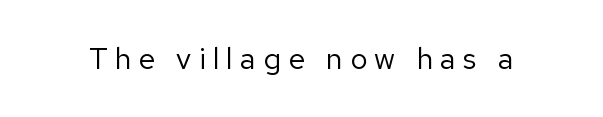
Q: Is the text bold? A: No.
Q: Is the text italic (slanted)? A: No, it is upright.
Q: Is the typeface a serif or a sans-serif typeface? A: Sans-serif.
Q: Is the text underlined? A: No.
Q: Is the spacing between letters normal or unusually wide? A: Unusually wide.
Q: Width (condensed, normal, or wide)? A: Normal.
Q: Stroke contrast? A: Low.
Q: x-height? A: Medium.
Q: Monospaced? A: No.
